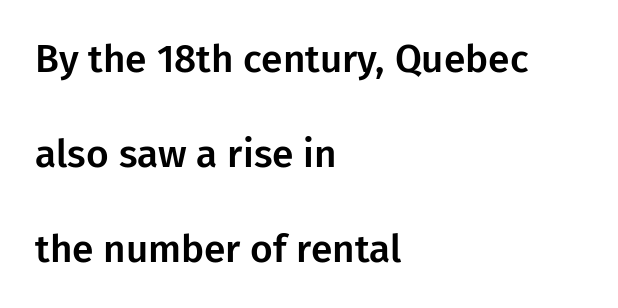
Q: Is the text italic (slanted)? A: No, it is upright.
Q: Is the typeface a serif or a sans-serif typeface? A: Sans-serif.
Q: Is the text underlined? A: No.
Q: How is the paragraph aligned? A: Left-aligned.
Q: Is the spacing between letters normal or unusually wide? A: Normal.
Q: Is the spacing between lines tight, normal or loose? A: Loose.
Q: Width (condensed, normal, or wide)? A: Normal.
Q: Stroke contrast? A: Low.
Q: x-height? A: Medium.
Q: Monospaced? A: No.
